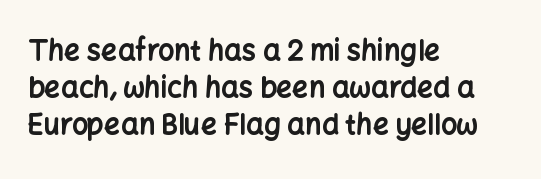
Caption: bold face, heavy strokes. Reading down the column, the eye jumps a familiar distance to each next line. Do the characters align in a grid? No, the font is proportional. Honestly, there is no underline to notice here at all. Italic: no, the glyphs are upright roman.
